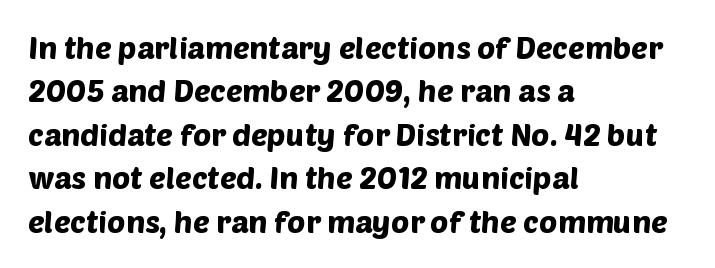
{"serif": "no", "width": "normal", "stroke_contrast": "low", "x_height": "large", "monospaced": "no", "underline": "no", "align": "left", "line_spacing": "normal", "line_spacing_ratio": 1.4, "letter_spacing": "normal", "letter_spacing_em": 0.0, "glyph_px": 31}
